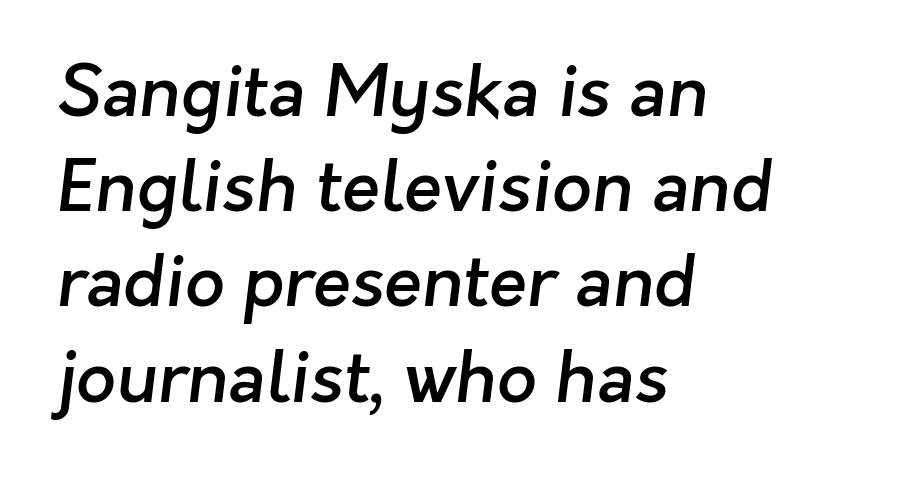
Q: Is the text bold? A: Semi-bold.
Q: Is the typeface a serif or a sans-serif typeface? A: Sans-serif.
Q: Is the text underlined? A: No.
Q: How is the paragraph aligned? A: Left-aligned.
Q: Is the spacing between letters normal or unusually wide? A: Normal.
Q: Is the spacing between lines tight, normal or loose? A: Normal.
Q: Width (condensed, normal, or wide)? A: Normal.
Q: Stroke contrast? A: Low.
Q: x-height? A: Medium.
Q: Monospaced? A: No.
